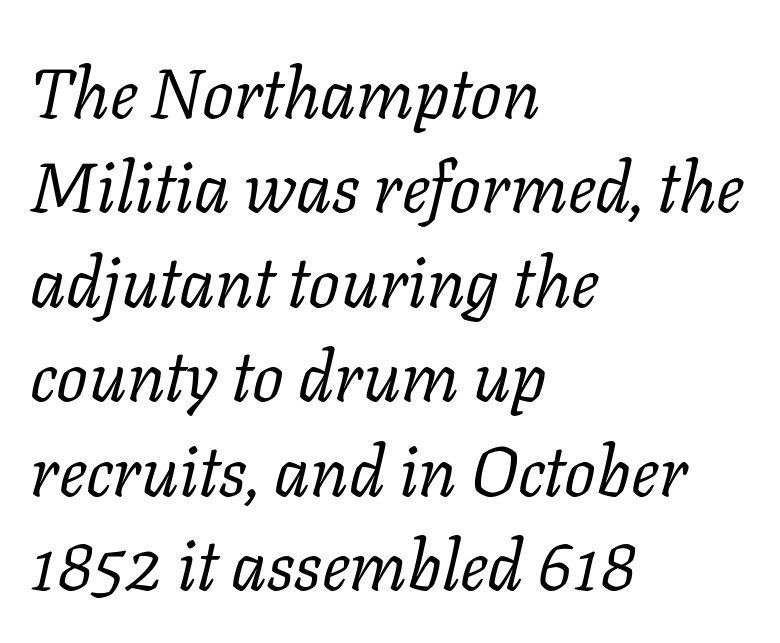
Leading matches the norm, producing a regular column. The font family rendered here belongs to the serif group. Is the type slanted? Yes — the strokes lean at a clear angle. Compared with a typical body face, this is equally light or lighter still. A classic flush-left, rag-right setting is used for this passage. The glyphs are unaccompanied by any horizontal stroke below them.
